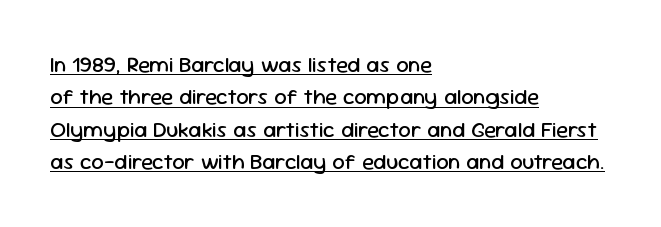
Q: Is the text bold? A: No.
Q: Is the text italic (slanted)? A: No, it is upright.
Q: Is the text underlined? A: Yes.
Q: How is the paragraph aligned? A: Left-aligned.
Q: Is the spacing between letters normal or unusually wide? A: Normal.
Q: Is the spacing between lines tight, normal or loose? A: Normal.
